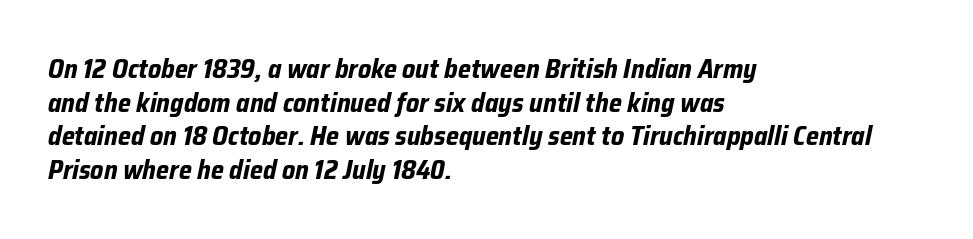
Q: Is the text bold? A: Yes.
Q: Is the text italic (slanted)? A: Yes, it leans right by about 12 degrees.
Q: Is the text underlined? A: No.
Q: How is the paragraph aligned? A: Left-aligned.
Q: Is the spacing between letters normal or unusually wide? A: Normal.
Q: Is the spacing between lines tight, normal or loose? A: Normal.
